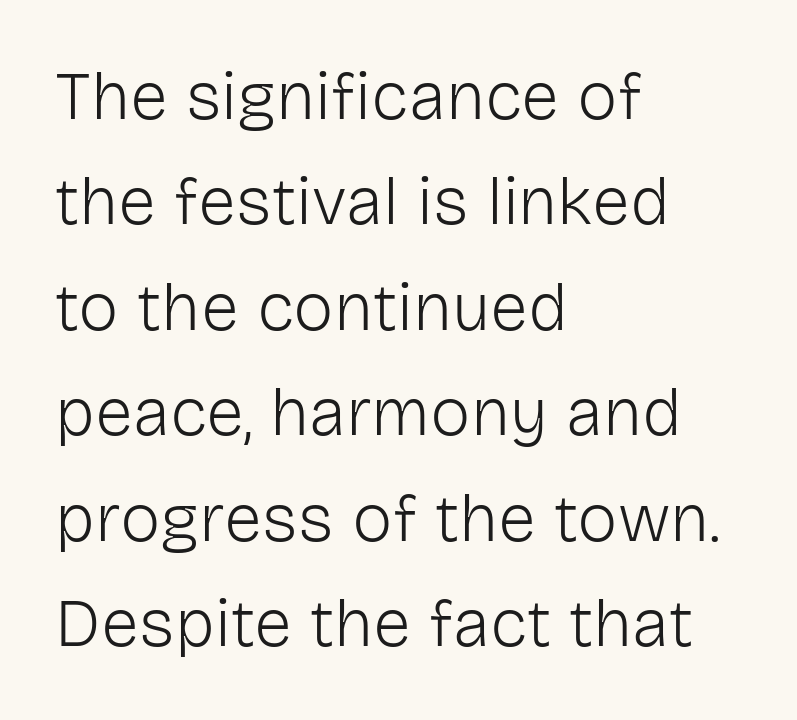
{"serif": "no", "italic": "no", "bold": "no", "weight": "light", "width": "normal", "stroke_contrast": "low", "x_height": "medium", "monospaced": "no", "underline": "no", "align": "left", "line_spacing": "normal", "line_spacing_ratio": 1.55, "letter_spacing": "normal", "letter_spacing_em": 0.0, "glyph_px": 68}
